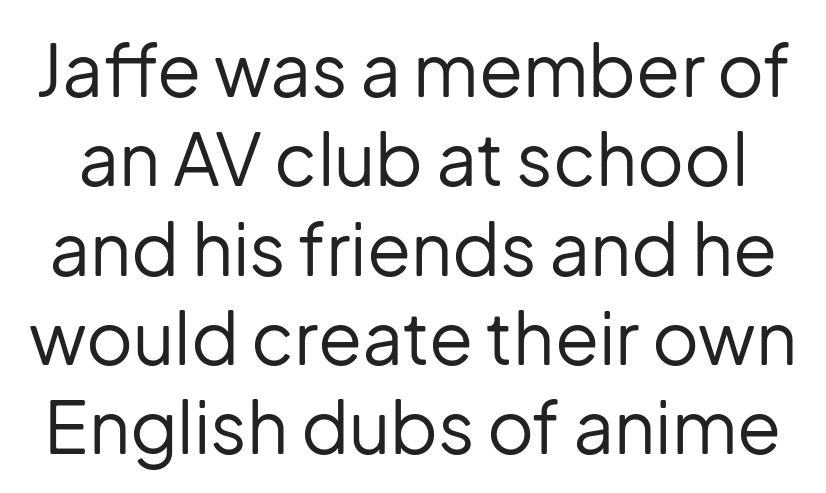
The image shows 72 px regular-weight sans-serif type, upright; set line spacing 1.24x, normal letter spacing, not underlined; low stroke contrast and a medium x-height.
